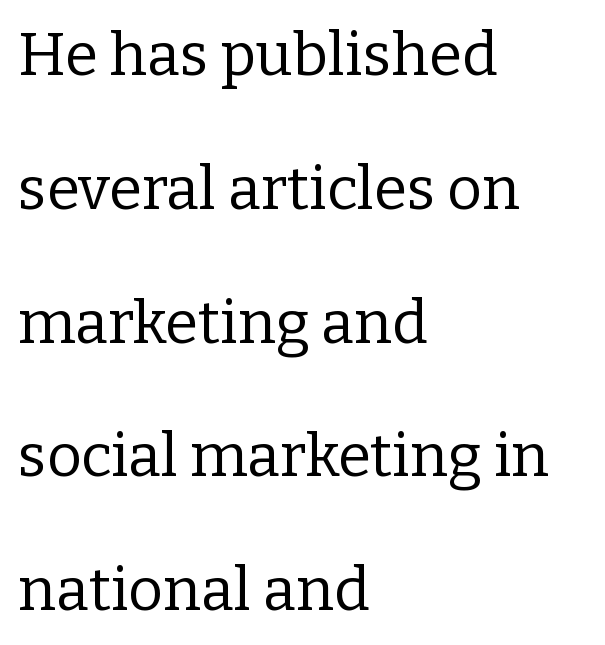
The image shows 60 px regular-weight serif type, upright; set left-aligned, loose line spacing (2.23x), normal letter spacing, not underlined; low stroke contrast and a medium x-height.
